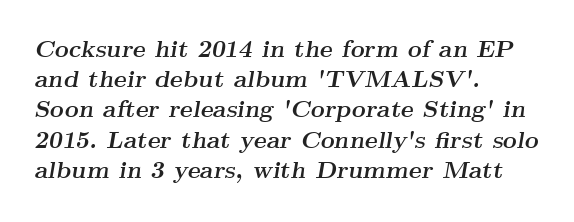
No word sits above an underline. Does the copy run flush right? No — it runs flush left. An italicized treatment has been applied to the whole sample. Inter-character spacing is left at the font's built-in metrics. The rendering uses a bold face; every stroke is thick and dark.
